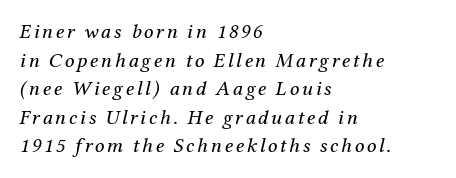
Q: Is the text bold? A: No.
Q: Is the text italic (slanted)? A: Yes, it leans right by about 12 degrees.
Q: Is the text underlined? A: No.
Q: How is the paragraph aligned? A: Left-aligned.
Q: Is the spacing between lines tight, normal or loose? A: Normal.
